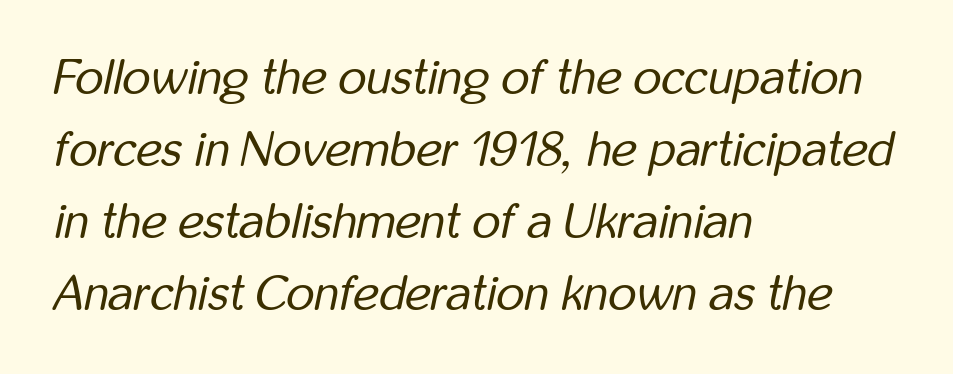
Q: Is the text bold? A: No.
Q: Is the text italic (slanted)? A: Yes, it leans right by about 12 degrees.
Q: Is the text underlined? A: No.
Q: How is the paragraph aligned? A: Left-aligned.
Q: Is the spacing between letters normal or unusually wide? A: Normal.
Q: Is the spacing between lines tight, normal or loose? A: Normal.
Q: Width (condensed, normal, or wide)? A: Condensed.
Q: Stroke contrast? A: Low.
Q: x-height? A: Medium.
Q: Monospaced? A: No.
